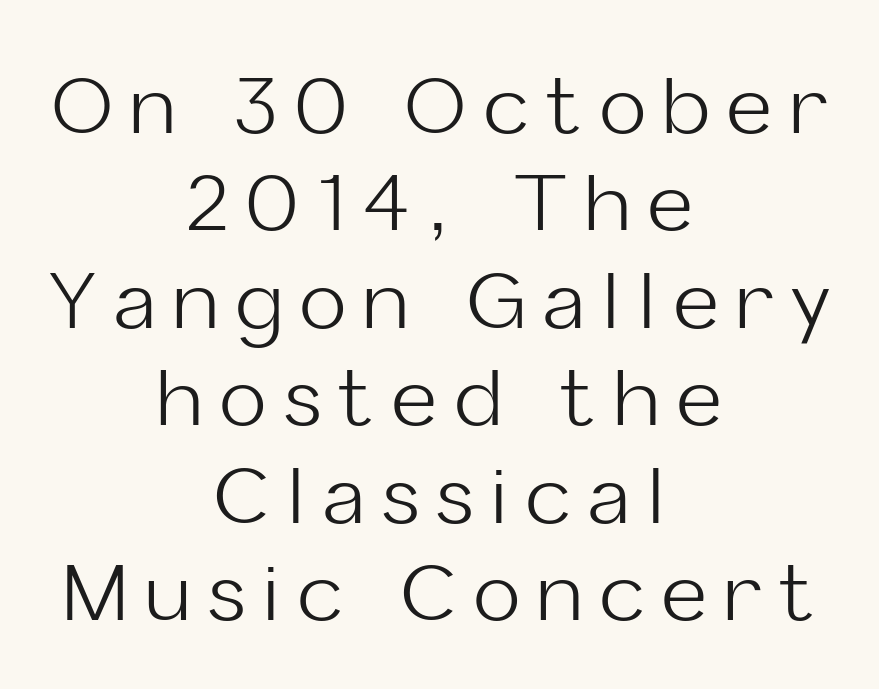
{"serif": "no", "italic": "no", "bold": "no", "weight": "light", "width": "normal", "stroke_contrast": "low", "x_height": "medium", "monospaced": "no", "underline": "no", "align": "center", "line_spacing": "normal", "line_spacing_ratio": 1.25, "letter_spacing": "wide", "letter_spacing_em": 0.23, "glyph_px": 78}
